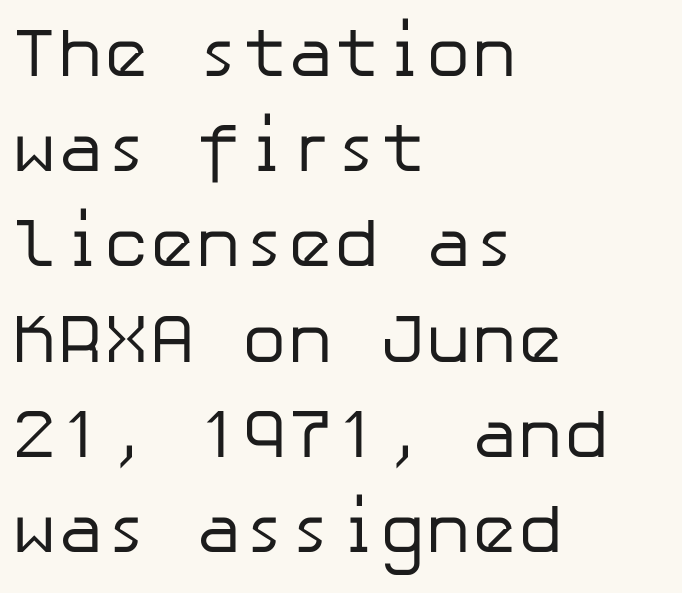
The image shows 69 px regular-weight sans-serif type, upright; set left-aligned, normal line spacing (1.38x), normal letter spacing, not underlined; low stroke contrast and a medium x-height.
